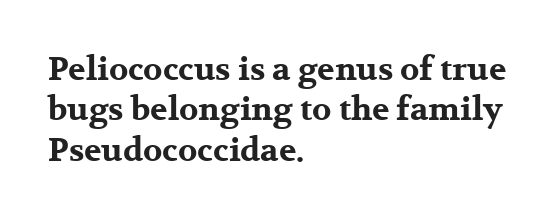
Tall strokes in this sample are plumb rather than angled. I'd call this a serif setting — the letters wear small feet. Rule under the text: the space is simply empty. Bold? Absolutely — the strokes are thick and heavy. Do the characters align in a grid? No, the font is proportional. Line beginnings align vertically; line endings do not.
